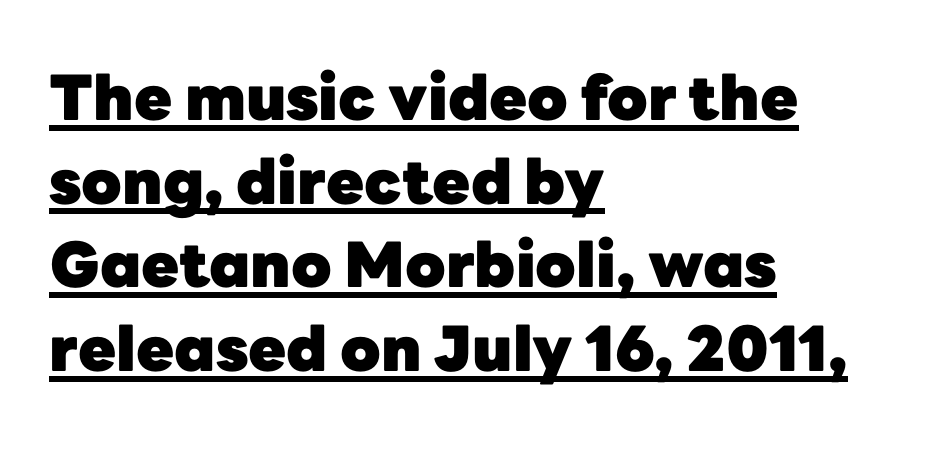
{"serif": "no", "italic": "no", "bold": "yes", "weight": "heavy", "width": "normal", "stroke_contrast": "low", "x_height": "medium", "monospaced": "no", "underline": "yes", "align": "left", "line_spacing": "normal", "line_spacing_ratio": 1.35, "letter_spacing": "normal", "letter_spacing_em": 0.0, "glyph_px": 62}
